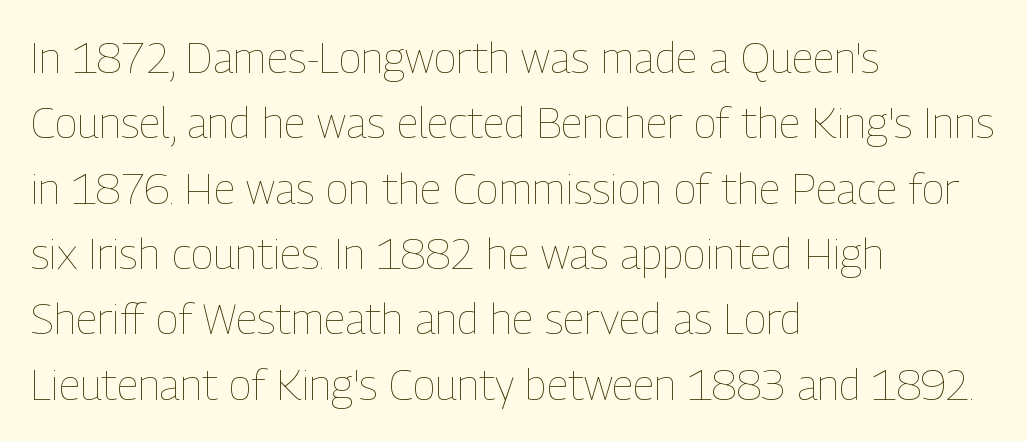
{"italic": "no", "bold": "no", "weight": "thin", "width": "condensed", "stroke_contrast": "low", "x_height": "medium", "monospaced": "no", "underline": "no", "align": "left", "line_spacing": "normal", "line_spacing_ratio": 1.52, "letter_spacing": "normal", "letter_spacing_em": 0.0, "glyph_px": 43}
